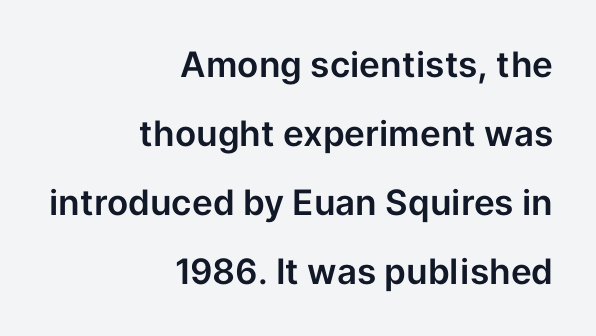
{"serif": "no", "italic": "no", "width": "normal", "stroke_contrast": "low", "x_height": "medium", "monospaced": "no", "underline": "no", "align": "right", "line_spacing": "loose", "line_spacing_ratio": 1.97, "letter_spacing": "normal", "letter_spacing_em": 0.0, "glyph_px": 35}
